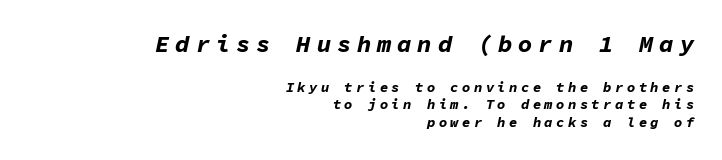
The letters in the upper block stand taller than those in the block below. Quick note: underline off. Stroke thickness is high; the sample reads as a true bold. Line spacing here is normal.
